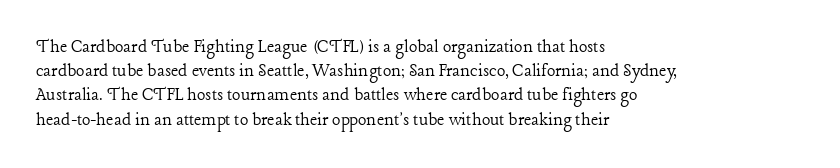
Tall strokes in this sample are plumb rather than angled. Decoration check: the copy has no underline. Words appear dense and cohesive because spacing is normal. The typesetter chose a ragged-right arrangement here.
